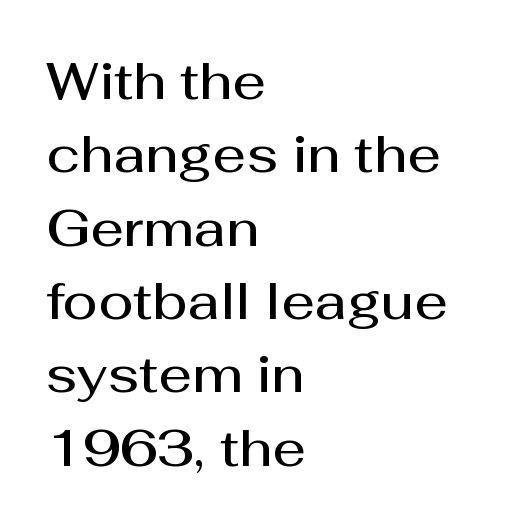
Q: Is the text bold? A: Semi-bold.
Q: Is the text italic (slanted)? A: No, it is upright.
Q: Is the typeface a serif or a sans-serif typeface? A: Sans-serif.
Q: Is the text underlined? A: No.
Q: How is the paragraph aligned? A: Left-aligned.
Q: Is the spacing between letters normal or unusually wide? A: Normal.
Q: Is the spacing between lines tight, normal or loose? A: Normal.
Q: Width (condensed, normal, or wide)? A: Normal.
Q: Stroke contrast? A: Medium.
Q: x-height? A: Medium.
Q: Monospaced? A: No.
